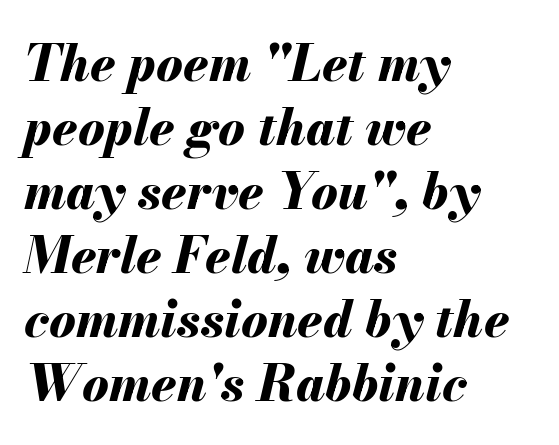
{"italic": "yes", "lean": "right", "slant_degrees": 13, "bold": "yes", "weight": "bold", "width": "normal", "stroke_contrast": "medium", "x_height": "small", "monospaced": "no", "underline": "no", "align": "left", "line_spacing": "normal", "line_spacing_ratio": 1.28, "letter_spacing": "normal", "letter_spacing_em": 0.0, "glyph_px": 50}
